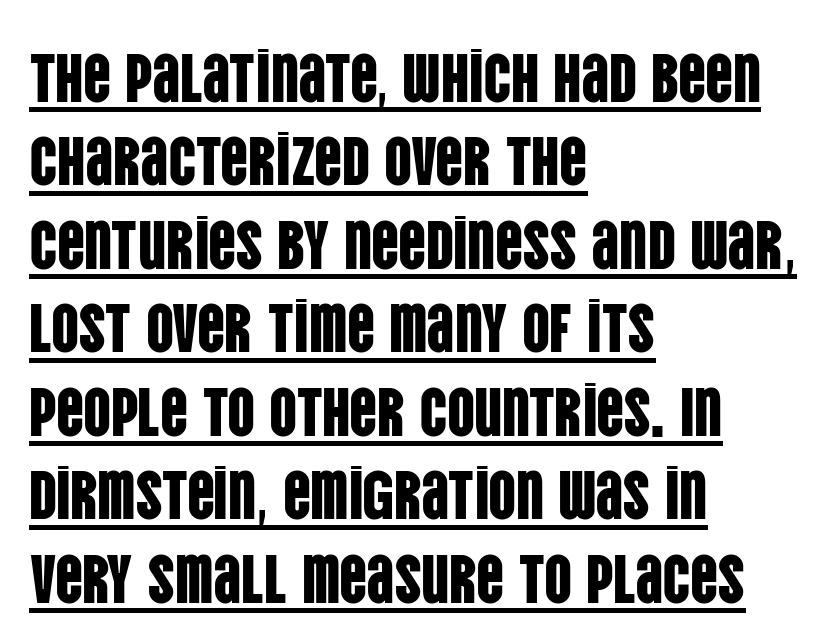
The image shows 69 px condensed sans-serif type, upright; set left-aligned, line spacing 1.21x, normal letter spacing, underlined; low stroke contrast and a large x-height.
